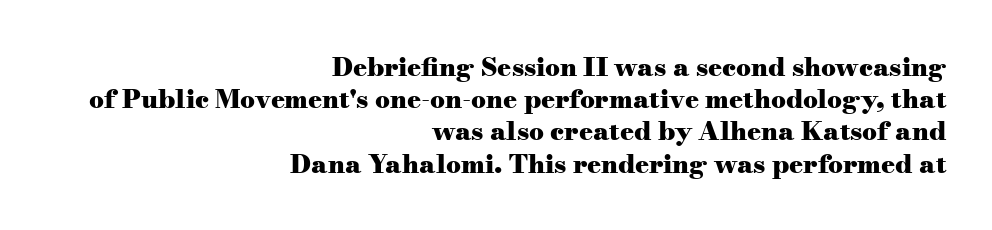
Q: Is the text bold? A: Yes.
Q: Is the text italic (slanted)? A: No, it is upright.
Q: Is the text underlined? A: No.
Q: How is the paragraph aligned? A: Right-aligned.
Q: Is the spacing between letters normal or unusually wide? A: Normal.
